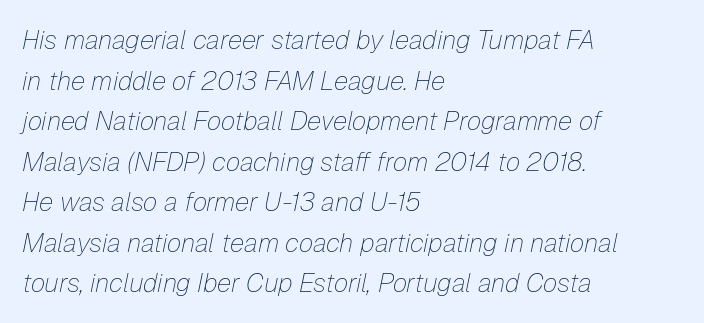
Q: Is the text bold? A: No.
Q: Is the text italic (slanted)? A: Yes, it leans right by about 12 degrees.
Q: Is the text underlined? A: No.
Q: How is the paragraph aligned? A: Left-aligned.
Q: Is the spacing between letters normal or unusually wide? A: Normal.
Q: Is the spacing between lines tight, normal or loose? A: Normal.
